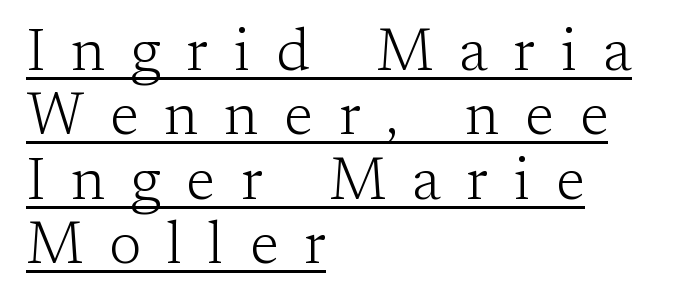
{"serif": "yes", "italic": "no", "bold": "no", "weight": "light", "width": "normal", "stroke_contrast": "low", "x_height": "medium", "monospaced": "no", "underline": "yes", "align": "left", "line_spacing": "tight", "line_spacing_ratio": 1.09, "letter_spacing": "wide", "letter_spacing_em": 0.44, "glyph_px": 59}
